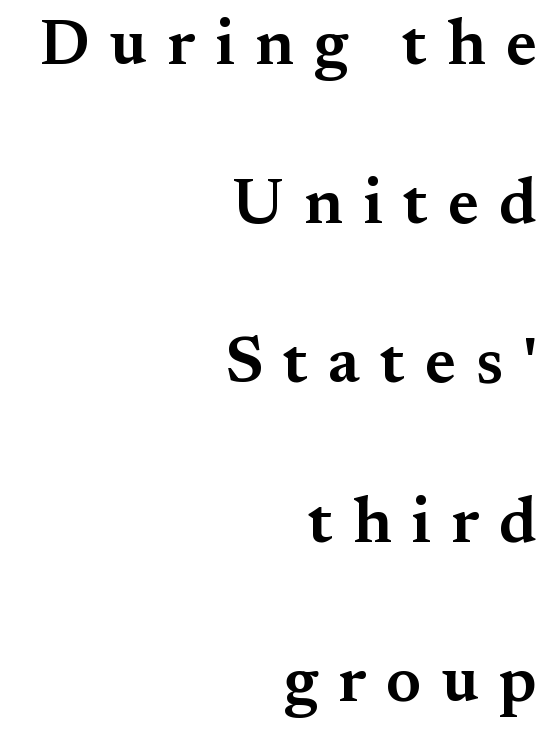
Q: Is the text bold? A: Semi-bold.
Q: Is the text italic (slanted)? A: No, it is upright.
Q: Is the typeface a serif or a sans-serif typeface? A: Serif.
Q: Is the text underlined? A: No.
Q: How is the paragraph aligned? A: Right-aligned.
Q: Is the spacing between letters normal or unusually wide? A: Unusually wide.
Q: Is the spacing between lines tight, normal or loose? A: Loose.
Q: Width (condensed, normal, or wide)? A: Normal.
Q: Stroke contrast? A: Medium.
Q: x-height? A: Small.
Q: Monospaced? A: No.
